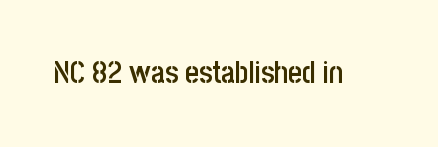
Look at the tracking — it's just the regular setting, nothing added. Stems and bowls a touch heavier than normal — semibold. Each row of text sits above clean, open space. Unlike italic type, these characters show no tilt at all. Varying glyph widths throughout — classic text-font behaviour.
